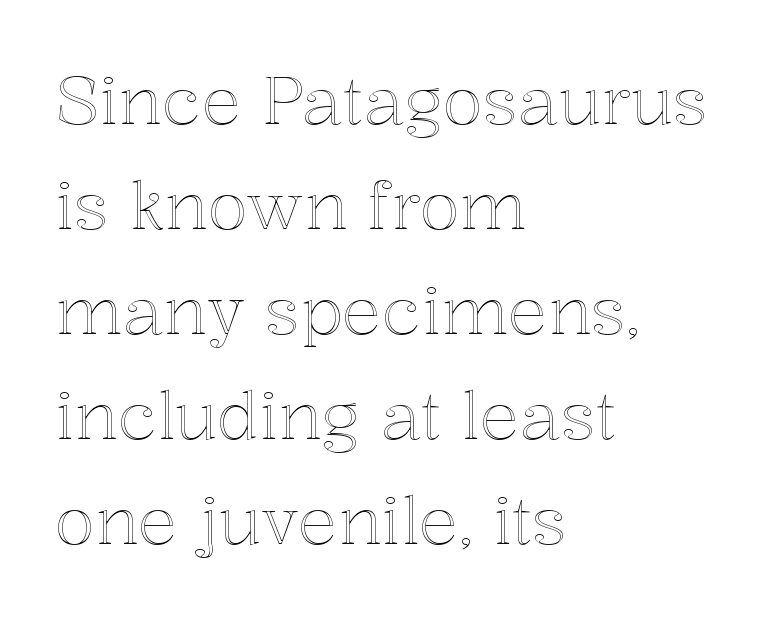
Q: Is the text italic (slanted)? A: No, it is upright.
Q: Is the text underlined? A: No.
Q: How is the paragraph aligned? A: Left-aligned.
Q: Is the spacing between letters normal or unusually wide? A: Normal.
Q: Is the spacing between lines tight, normal or loose? A: Normal.
Q: Width (condensed, normal, or wide)? A: Normal.
Q: x-height? A: Medium.
Q: Monospaced? A: No.
